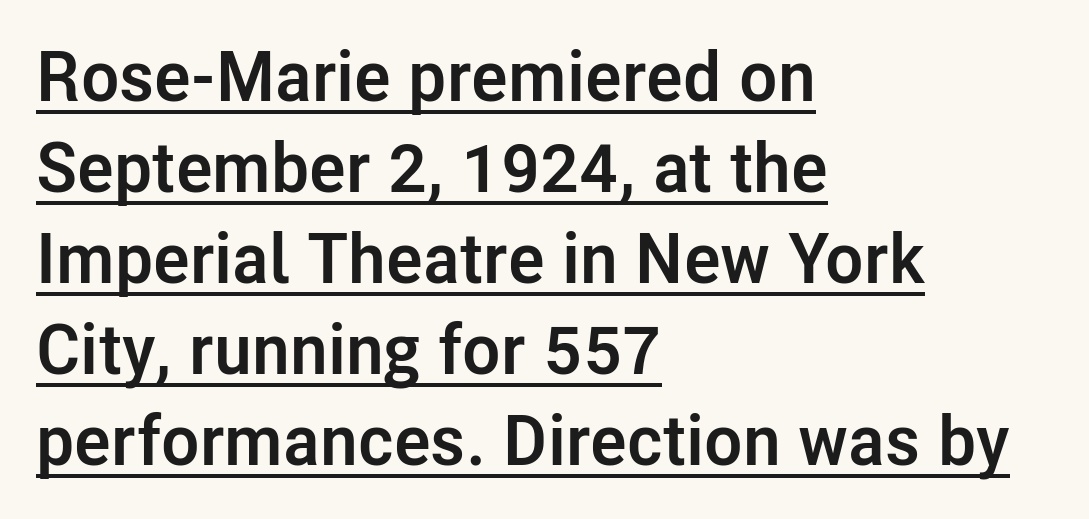
Q: Is the text bold? A: Yes.
Q: Is the text italic (slanted)? A: No, it is upright.
Q: Is the typeface a serif or a sans-serif typeface? A: Sans-serif.
Q: Is the text underlined? A: Yes.
Q: How is the paragraph aligned? A: Left-aligned.
Q: Is the spacing between letters normal or unusually wide? A: Normal.
Q: Is the spacing between lines tight, normal or loose? A: Normal.
Q: Width (condensed, normal, or wide)? A: Normal.
Q: Stroke contrast? A: Low.
Q: x-height? A: Medium.
Q: Monospaced? A: No.
